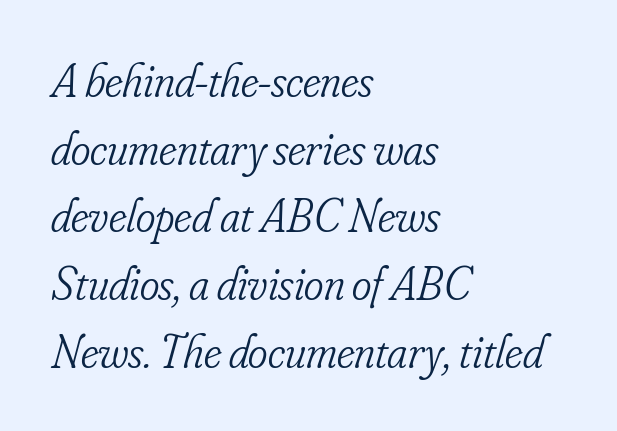
The image shows 47 px light, condensed serif type, italic (leaning right); set left-aligned, normal line spacing (1.44x), normal letter spacing, not underlined; low stroke contrast and a small x-height.
